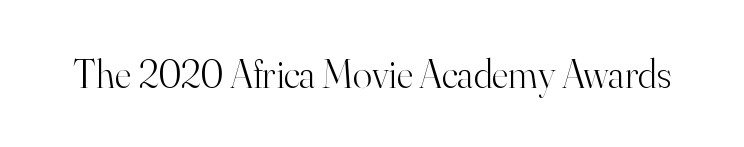
The image shows 40 px light serif type, upright; set normal letter spacing, not underlined; high stroke contrast and a small x-height.
